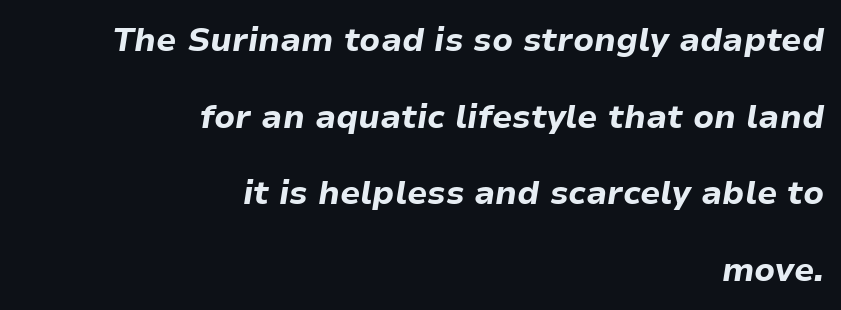
The designer dialed line spacing up above the default. Posture: slanted. Heavy, bold letterforms. Look at the tracking — it's just the regular setting, nothing added.
